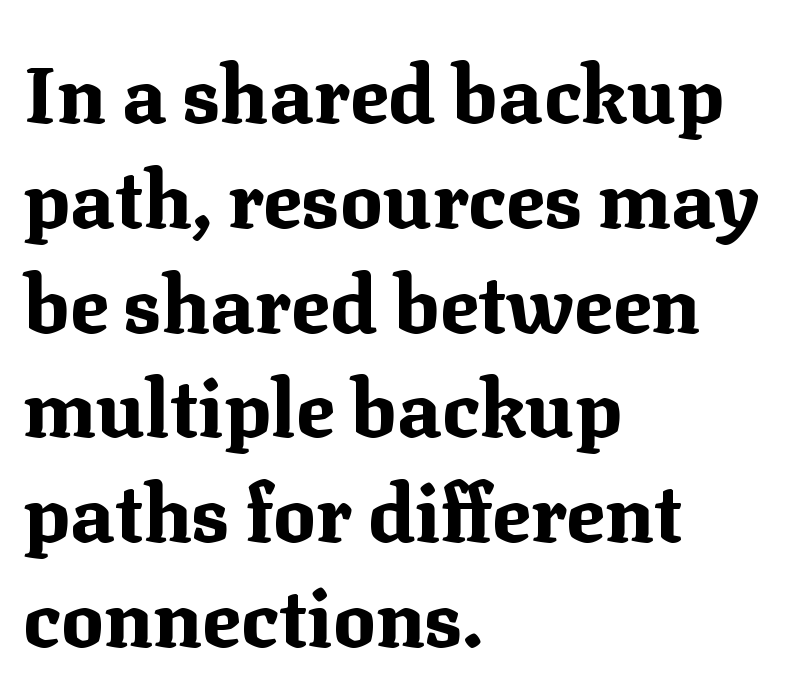
{"serif": "yes", "italic": "no", "bold": "yes", "weight": "bold", "width": "normal", "stroke_contrast": "medium", "x_height": "medium", "monospaced": "no", "underline": "no", "align": "left", "line_spacing": "normal", "line_spacing_ratio": 1.31, "letter_spacing": "normal", "letter_spacing_em": 0.0, "glyph_px": 80}
